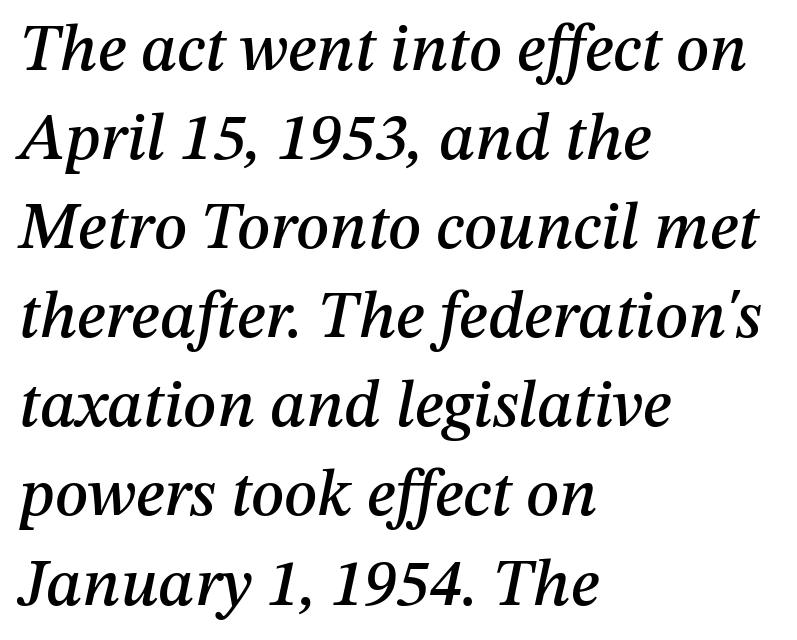
{"italic": "yes", "lean": "right", "slant_degrees": 12, "width": "normal", "stroke_contrast": "medium", "x_height": "medium", "monospaced": "no", "underline": "no", "align": "left", "line_spacing": "normal", "line_spacing_ratio": 1.35, "letter_spacing": "normal", "letter_spacing_em": 0.0, "glyph_px": 66}
